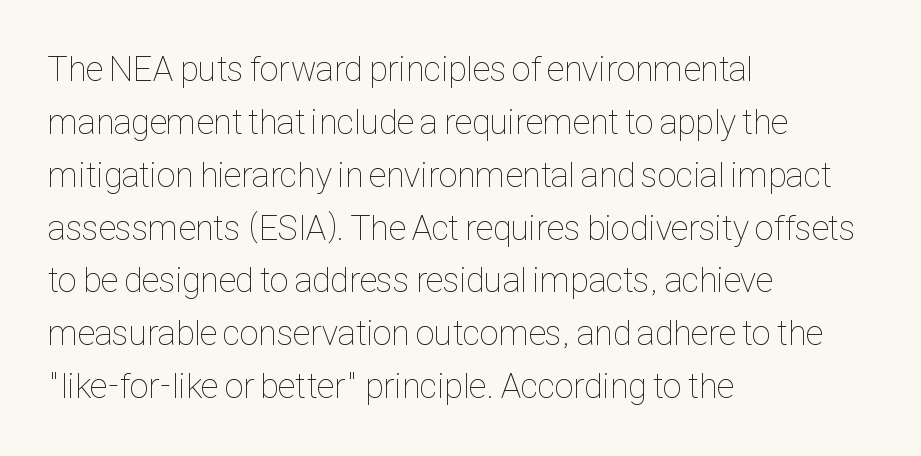
Q: Is the text bold? A: No.
Q: Is the text italic (slanted)? A: No, it is upright.
Q: Is the text underlined? A: No.
Q: How is the paragraph aligned? A: Left-aligned.
Q: Is the spacing between letters normal or unusually wide? A: Normal.
Q: Is the spacing between lines tight, normal or loose? A: Normal.
Q: Width (condensed, normal, or wide)? A: Condensed.
Q: Stroke contrast? A: Low.
Q: x-height? A: Medium.
Q: Monospaced? A: No.
